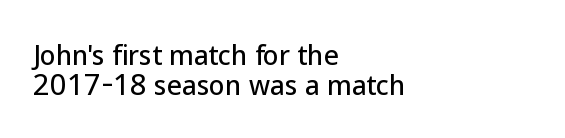
{"italic": "no", "underline": "no", "align": "left", "line_spacing_ratio": 1.16, "letter_spacing": "normal", "letter_spacing_em": 0.0, "glyph_px": 26}
